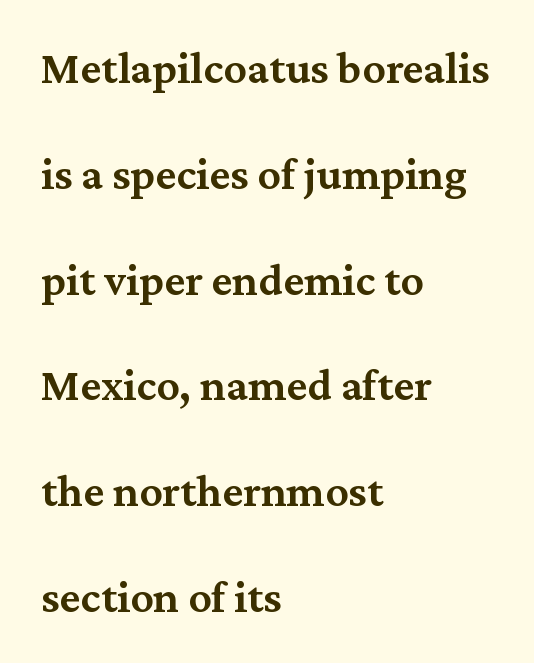
Q: Is the text bold? A: Semi-bold.
Q: Is the text italic (slanted)? A: No, it is upright.
Q: Is the typeface a serif or a sans-serif typeface? A: Serif.
Q: Is the text underlined? A: No.
Q: How is the paragraph aligned? A: Left-aligned.
Q: Is the spacing between letters normal or unusually wide? A: Normal.
Q: Is the spacing between lines tight, normal or loose? A: Loose.
Q: Width (condensed, normal, or wide)? A: Normal.
Q: Stroke contrast? A: Medium.
Q: x-height? A: Medium.
Q: Monospaced? A: No.
